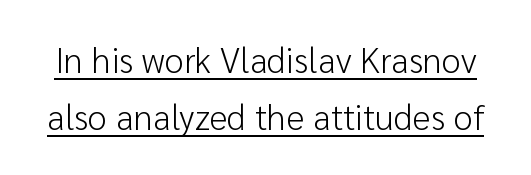
The image shows 35 px light sans-serif type, upright; set normal line spacing (1.63x), normal letter spacing, underlined; low stroke contrast and a medium x-height.
